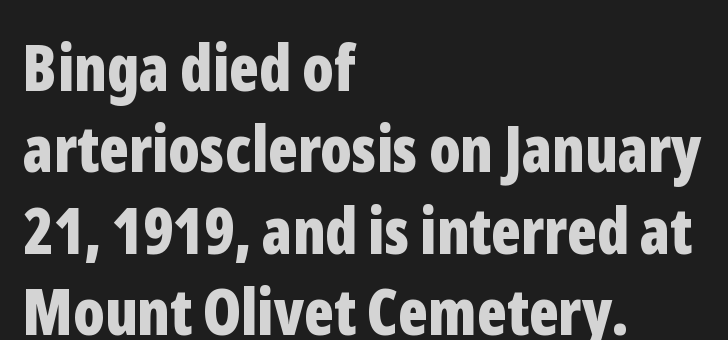
Q: Is the text bold? A: Yes.
Q: Is the text italic (slanted)? A: No, it is upright.
Q: Is the typeface a serif or a sans-serif typeface? A: Sans-serif.
Q: Is the text underlined? A: No.
Q: How is the paragraph aligned? A: Left-aligned.
Q: Is the spacing between letters normal or unusually wide? A: Normal.
Q: Is the spacing between lines tight, normal or loose? A: Normal.
Q: Width (condensed, normal, or wide)? A: Condensed.
Q: Stroke contrast? A: Low.
Q: x-height? A: Medium.
Q: Monospaced? A: No.
